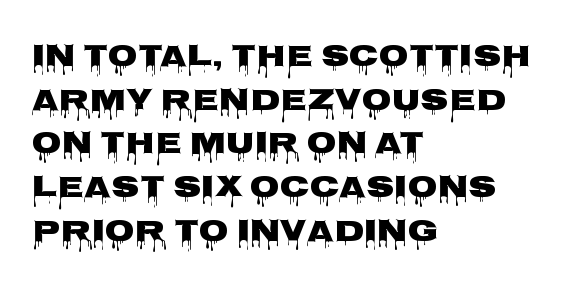
{"serif": "no", "italic": "no", "width": "wide", "stroke_contrast": "low", "x_height": "large", "monospaced": "no", "underline": "no", "align": "left", "line_spacing": "normal", "line_spacing_ratio": 1.41, "letter_spacing": "normal", "letter_spacing_em": 0.0, "glyph_px": 31}
